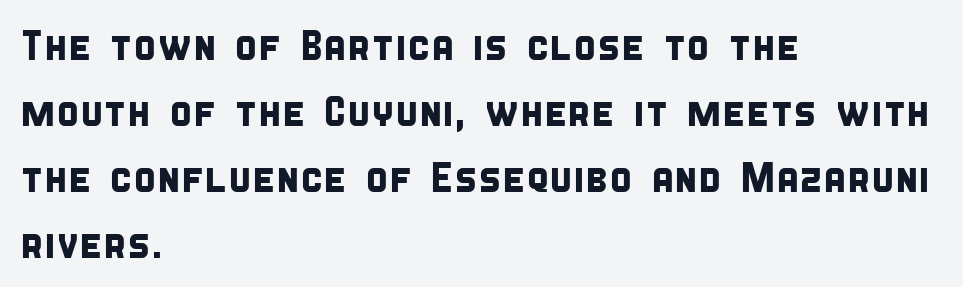
{"serif": "no", "width": "condensed", "stroke_contrast": "low", "x_height": "large", "monospaced": "no", "underline": "no", "align": "left", "line_spacing": "normal", "line_spacing_ratio": 1.57, "letter_spacing": "normal", "letter_spacing_em": 0.0, "glyph_px": 42}
